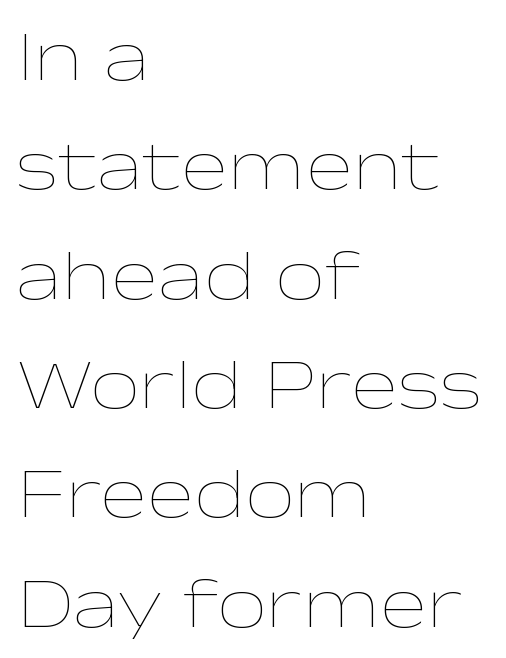
{"italic": "no", "bold": "no", "weight": "thin", "width": "wide", "stroke_contrast": "low", "x_height": "medium", "monospaced": "no", "underline": "no", "align": "left", "line_spacing": "normal", "line_spacing_ratio": 1.54, "letter_spacing": "normal", "letter_spacing_em": 0.0, "glyph_px": 71}
